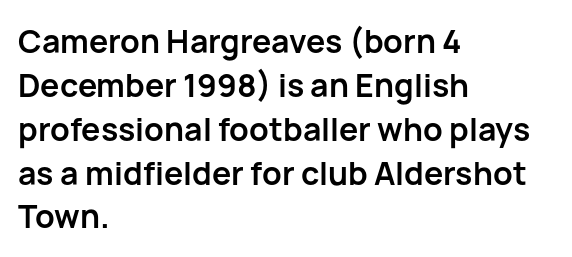
Q: Is the text bold? A: Yes.
Q: Is the text italic (slanted)? A: No, it is upright.
Q: Is the typeface a serif or a sans-serif typeface? A: Sans-serif.
Q: Is the text underlined? A: No.
Q: How is the paragraph aligned? A: Left-aligned.
Q: Is the spacing between letters normal or unusually wide? A: Normal.
Q: Is the spacing between lines tight, normal or loose? A: Normal.
Q: Width (condensed, normal, or wide)? A: Normal.
Q: Stroke contrast? A: Low.
Q: x-height? A: Medium.
Q: Monospaced? A: No.
